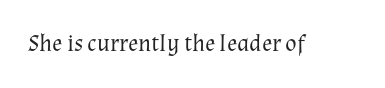
{"italic": "no", "bold": "no", "underline": "no", "letter_spacing": "normal", "letter_spacing_em": 0.0, "glyph_px": 24}
